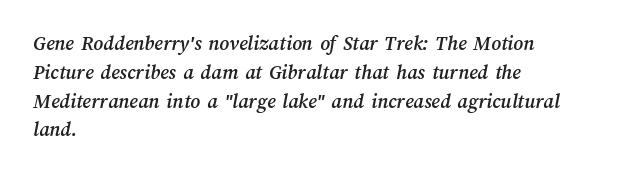
{"underline": "no", "align": "left", "line_spacing": "normal", "line_spacing_ratio": 1.37, "letter_spacing": "normal", "letter_spacing_em": 0.0, "glyph_px": 21}
